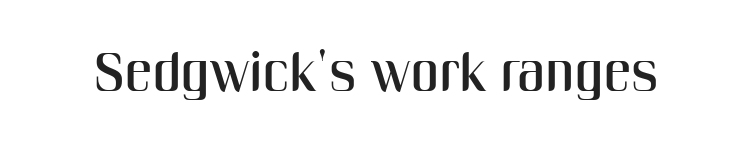
Q: Is the text italic (slanted)? A: No, it is upright.
Q: Is the typeface a serif or a sans-serif typeface? A: Sans-serif.
Q: Is the text underlined? A: No.
Q: Is the spacing between letters normal or unusually wide? A: Normal.
Q: Width (condensed, normal, or wide)? A: Condensed.
Q: Stroke contrast? A: Medium.
Q: x-height? A: Medium.
Q: Monospaced? A: No.
